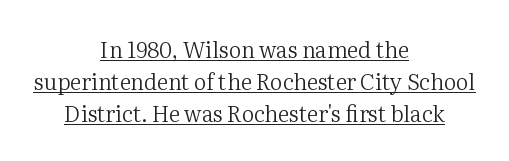
The image shows 22 px text type, upright; set centered, normal line spacing (1.45x), normal letter spacing, underlined.
